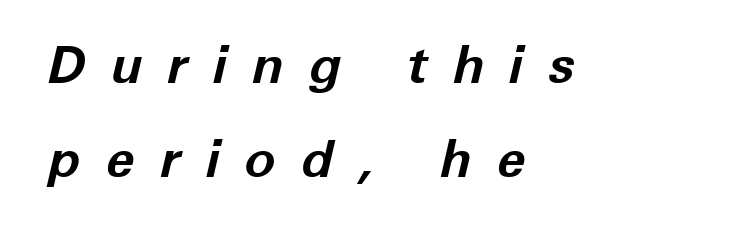
Q: Is the text bold? A: Yes.
Q: Is the text italic (slanted)? A: Yes, it leans right by about 12 degrees.
Q: Is the text underlined? A: No.
Q: How is the paragraph aligned? A: Left-aligned.
Q: Is the spacing between letters normal or unusually wide? A: Unusually wide.
Q: Width (condensed, normal, or wide)? A: Normal.
Q: Stroke contrast? A: Low.
Q: x-height? A: Medium.
Q: Monospaced? A: No.
